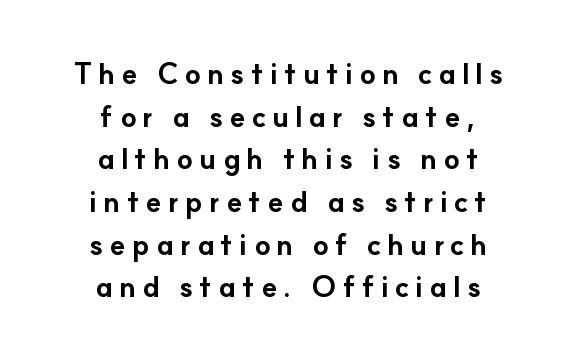
{"serif": "no", "italic": "no", "bold": "yes", "weight": "bold", "width": "normal", "stroke_contrast": "low", "x_height": "small", "monospaced": "no", "underline": "no", "align": "center", "line_spacing": "normal", "line_spacing_ratio": 1.47, "letter_spacing": "wide", "letter_spacing_em": 0.21, "glyph_px": 29}
